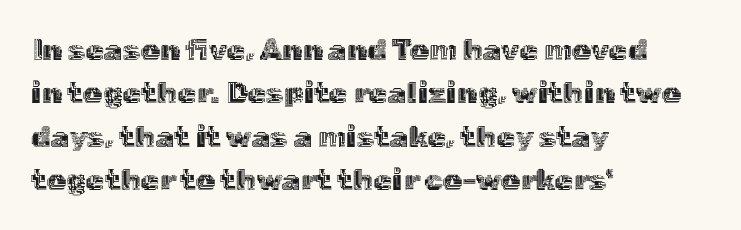
The image shows 30 px text type, upright; set left-aligned, normal line spacing (1.45x), normal letter spacing, not underlined; a medium x-height.
